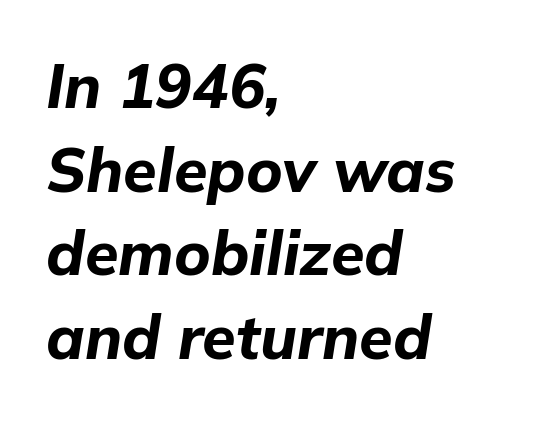
{"italic": "yes", "lean": "right", "slant_degrees": 9, "bold": "yes", "weight": "bold", "width": "normal", "stroke_contrast": "low", "x_height": "medium", "monospaced": "no", "underline": "no", "align": "left", "line_spacing": "normal", "line_spacing_ratio": 1.37, "letter_spacing": "normal", "letter_spacing_em": 0.0, "glyph_px": 61}
